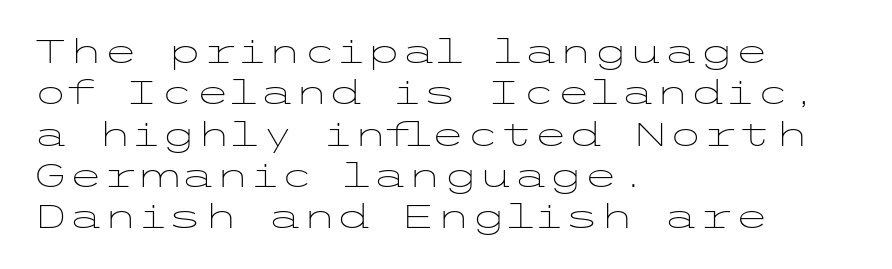
{"serif": "no", "italic": "no", "bold": "no", "weight": "light", "width": "wide", "stroke_contrast": "low", "x_height": "medium", "underline": "no", "align": "left", "line_spacing": "normal", "line_spacing_ratio": 1.29, "letter_spacing": "normal", "letter_spacing_em": 0.0, "glyph_px": 32}
